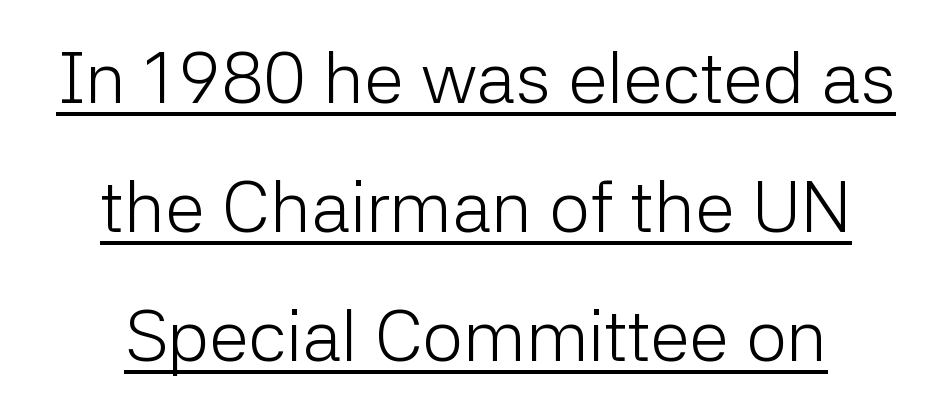
The typeface has the unassuming heft of standard copy or less. Each word holds together tightly as a unit, with standard inter-letter gaps. Each letter's strokes conclude bluntly, with no projecting serifs. The typography opts for an upright posture over an oblique one. Is this a fixed-width face? No — the glyphs have proportional, varying widths.
